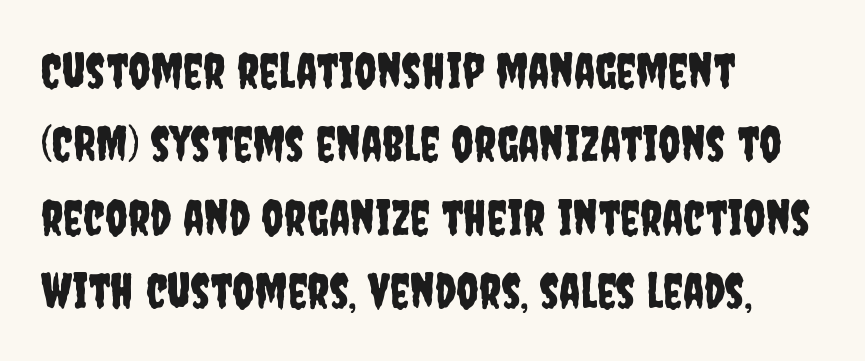
The image shows 49 px condensed sans-serif type, upright; set left-aligned, normal line spacing (1.5x), normal letter spacing, not underlined; low stroke contrast and a large x-height.
